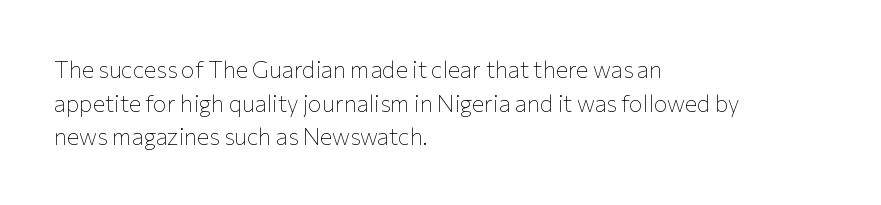
The image shows 23 px text type, upright; set left-aligned, normal line spacing (1.46x), normal letter spacing, not underlined.
